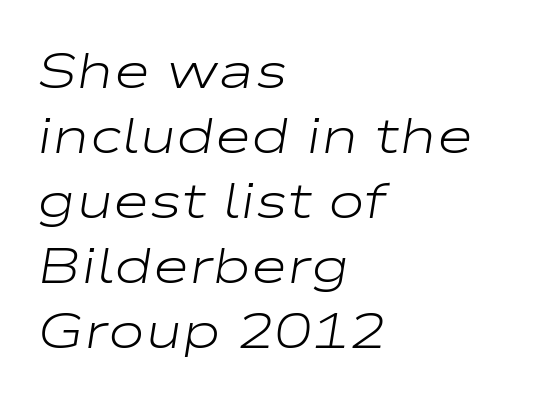
The leading is moderate, giving the passage an even texture. These lines are rendered in a variable-pitch font. The passage is arranged the way most books set body copy — flush left. This rendering features lettering with no underline.
